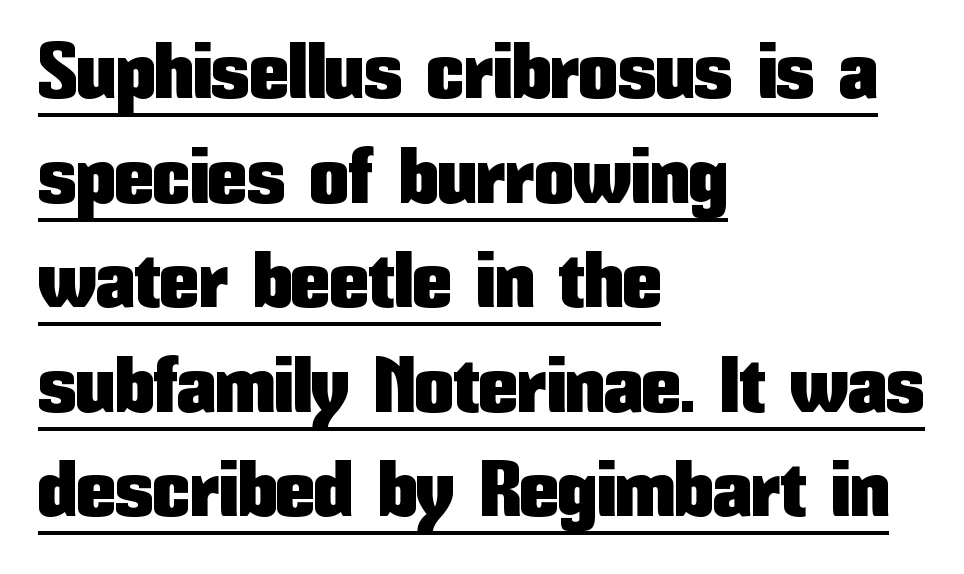
Q: Is the text italic (slanted)? A: No, it is upright.
Q: Is the typeface a serif or a sans-serif typeface? A: Sans-serif.
Q: Is the text underlined? A: Yes.
Q: How is the paragraph aligned? A: Left-aligned.
Q: Is the spacing between letters normal or unusually wide? A: Normal.
Q: Is the spacing between lines tight, normal or loose? A: Normal.
Q: Width (condensed, normal, or wide)? A: Condensed.
Q: Stroke contrast? A: Low.
Q: x-height? A: Medium.
Q: Monospaced? A: No.
